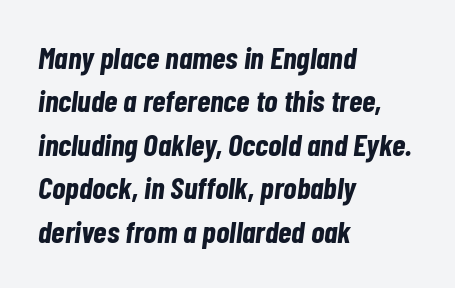
{"italic": "yes", "lean": "right", "slant_degrees": 7, "bold": "yes", "weight": "bold", "width": "condensed", "stroke_contrast": "low", "x_height": "medium", "monospaced": "no", "underline": "no", "align": "left", "line_spacing": "normal", "line_spacing_ratio": 1.4, "letter_spacing": "normal", "letter_spacing_em": 0.0, "glyph_px": 31}
